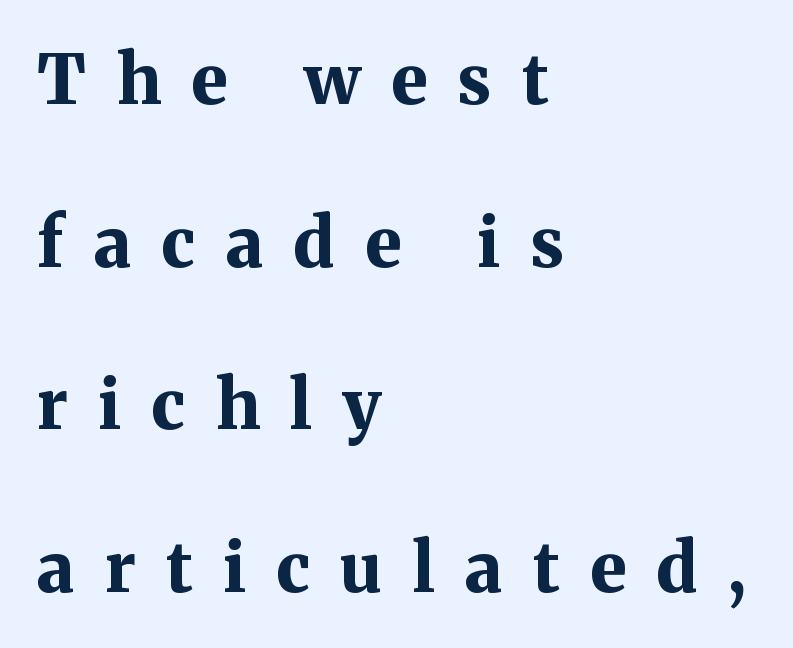
The image shows 68 px bold serif type, upright; set left-aligned, loose line spacing (2.39x), unusually wide letter spacing (+0.45 em), not underlined; medium stroke contrast and a medium x-height.
